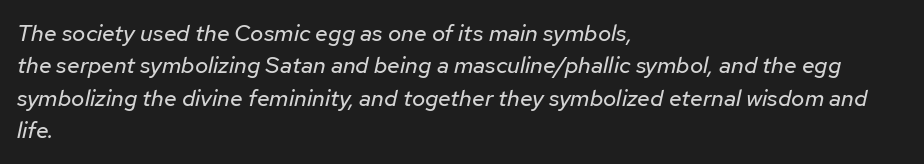
{"italic": "yes", "lean": "right", "slant_degrees": 12, "bold": "no", "underline": "no", "align": "left", "line_spacing": "normal", "line_spacing_ratio": 1.41, "letter_spacing": "normal", "letter_spacing_em": 0.0, "glyph_px": 23}
